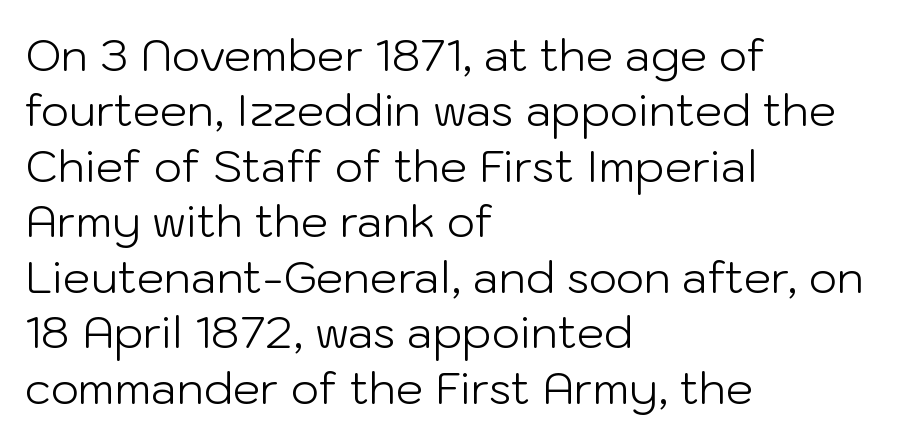
{"serif": "no", "italic": "no", "bold": "no", "weight": "light", "width": "normal", "stroke_contrast": "low", "x_height": "medium", "monospaced": "no", "underline": "no", "align": "left", "line_spacing": "normal", "line_spacing_ratio": 1.26, "letter_spacing": "normal", "letter_spacing_em": 0.0, "glyph_px": 44}
